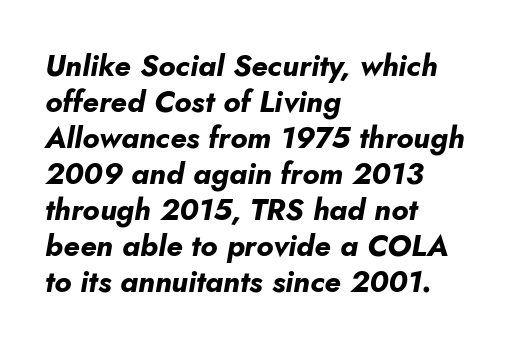
The image shows 30 px bold type, italic (leaning right); set left-aligned, line spacing 1.2x, normal letter spacing, not underlined; low stroke contrast and a small x-height.
